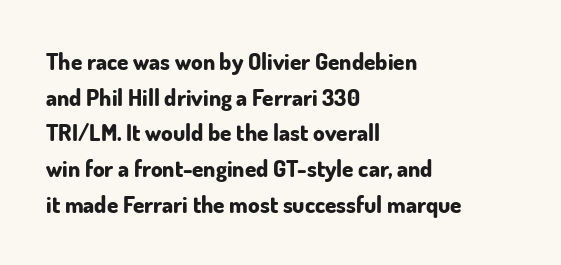
The image shows 23 px bold type, upright; set left-aligned, normal line spacing (1.55x), normal letter spacing, not underlined.
